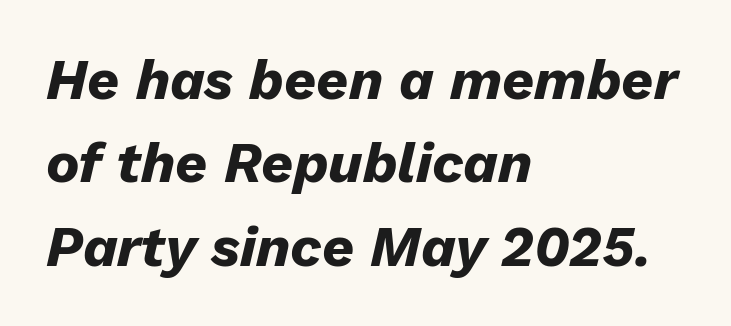
The image shows 56 px heavy type, italic (leaning right); set left-aligned, normal line spacing (1.49x), normal letter spacing, not underlined; low stroke contrast and a medium x-height.
